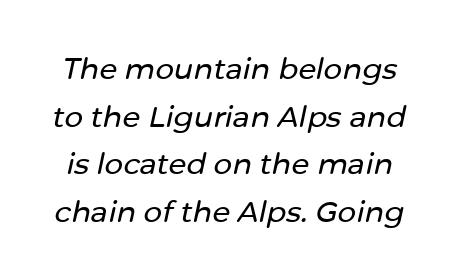
{"italic": "yes", "lean": "right", "slant_degrees": 12, "width": "normal", "stroke_contrast": "low", "x_height": "medium", "monospaced": "no", "underline": "no", "line_spacing": "normal", "line_spacing_ratio": 1.64, "letter_spacing": "normal", "letter_spacing_em": 0.0, "glyph_px": 29}
